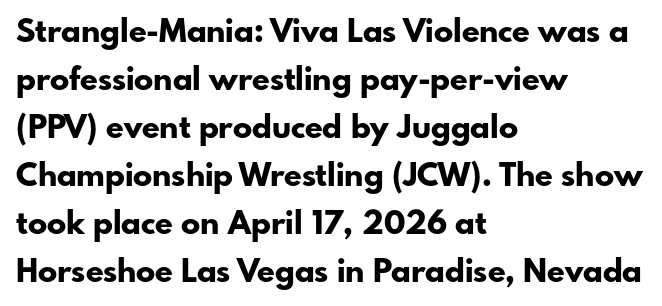
Q: Is the text bold? A: Yes.
Q: Is the text italic (slanted)? A: No, it is upright.
Q: Is the typeface a serif or a sans-serif typeface? A: Sans-serif.
Q: Is the text underlined? A: No.
Q: How is the paragraph aligned? A: Left-aligned.
Q: Is the spacing between letters normal or unusually wide? A: Normal.
Q: Is the spacing between lines tight, normal or loose? A: Normal.
Q: Width (condensed, normal, or wide)? A: Normal.
Q: Stroke contrast? A: Low.
Q: x-height? A: Small.
Q: Monospaced? A: No.
